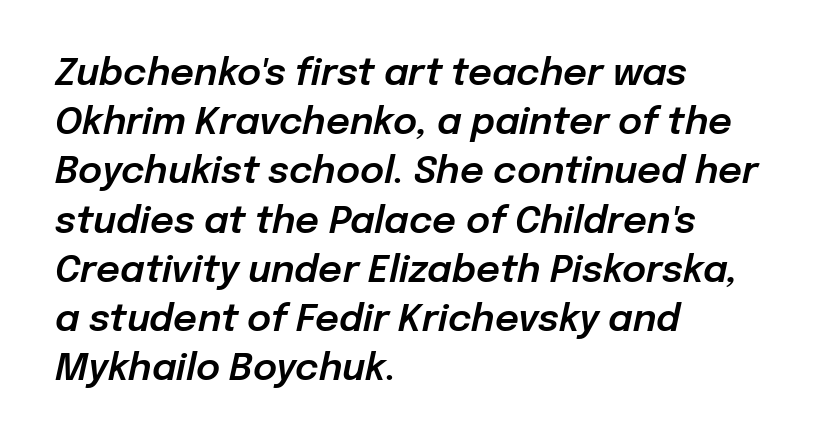
The image shows 37 px text type, italic (leaning right); set left-aligned, normal line spacing (1.33x), normal letter spacing, not underlined; low stroke contrast and a medium x-height.
